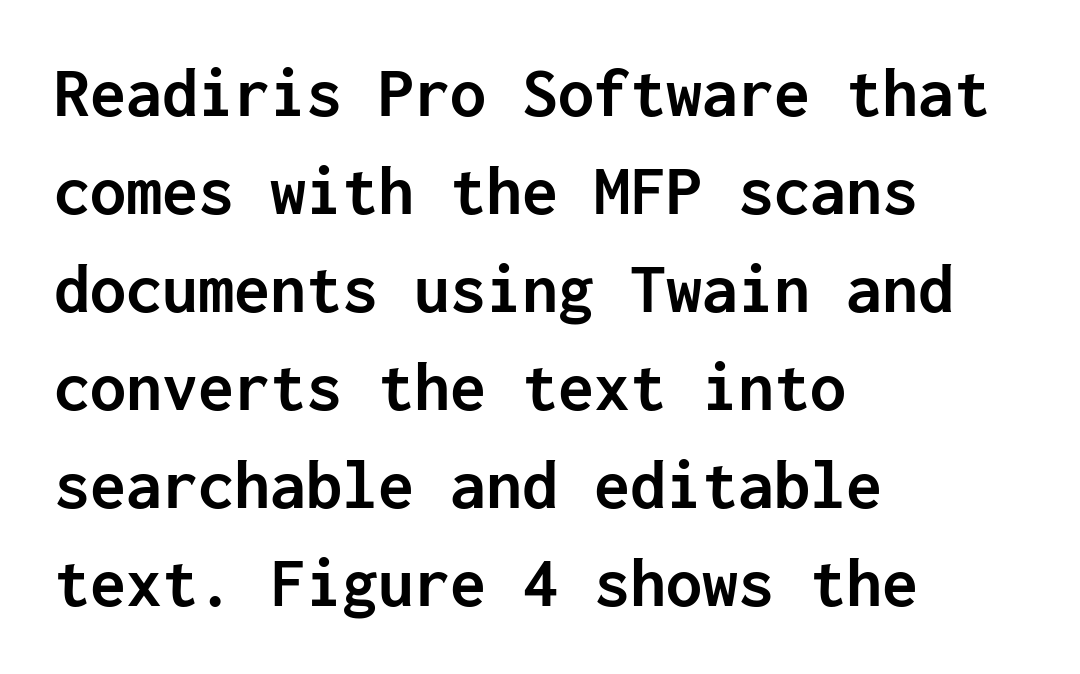
The image shows 72 px semibold sans-serif type, upright, monospaced; set left-aligned, normal line spacing (1.36x), normal letter spacing, not underlined; low stroke contrast and a medium x-height.
